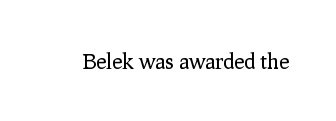
The passage shown is not underscored anywhere. The font's upright variant was chosen for this text. Stems here are at most as thick as an everyday book face. Observe the ordinary spacing: letters are neighbours, not strangers.
